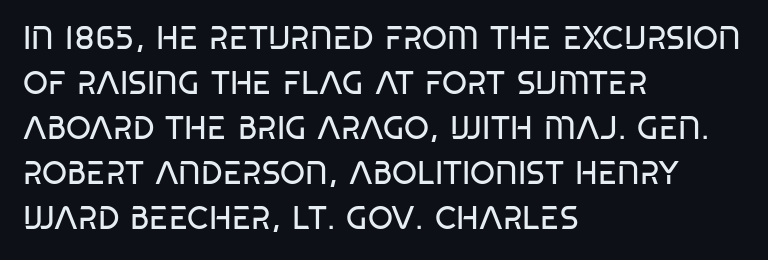
{"serif": "no", "bold": "no", "weight": "regular", "width": "condensed", "stroke_contrast": "low", "x_height": "large", "monospaced": "no", "underline": "no", "align": "left", "line_spacing": "normal", "line_spacing_ratio": 1.41, "letter_spacing": "normal", "letter_spacing_em": 0.0, "glyph_px": 32}
